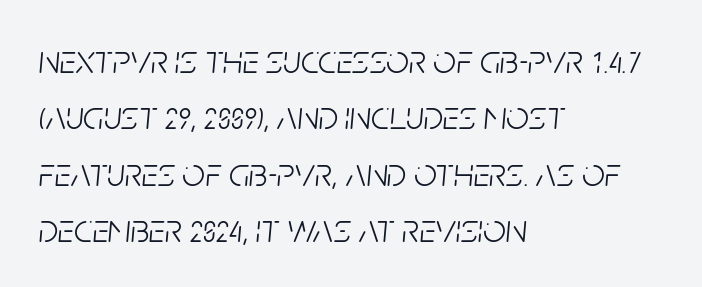
The image shows 40 px light, condensed type, italic (leaning right); set left-aligned, normal line spacing (1.41x), normal letter spacing, not underlined; low stroke contrast and a large x-height.
